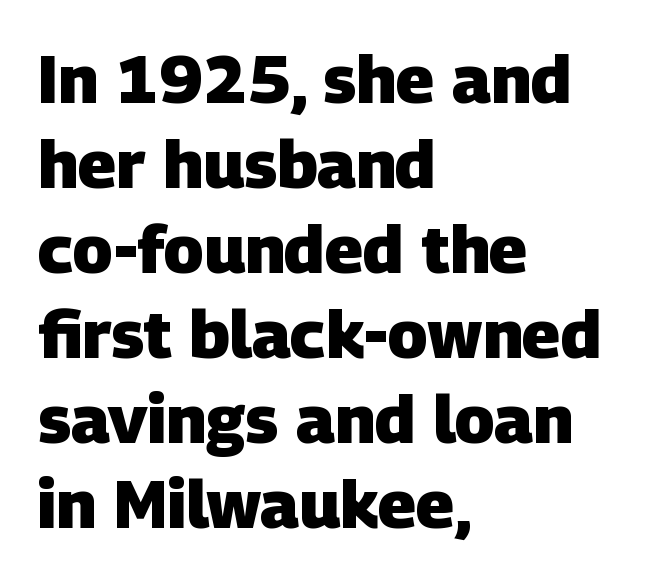
{"serif": "no", "bold": "yes", "weight": "heavy", "width": "normal", "stroke_contrast": "low", "x_height": "large", "monospaced": "no", "underline": "no", "align": "left", "line_spacing": "normal", "line_spacing_ratio": 1.27, "letter_spacing": "normal", "letter_spacing_em": 0.0, "glyph_px": 67}
